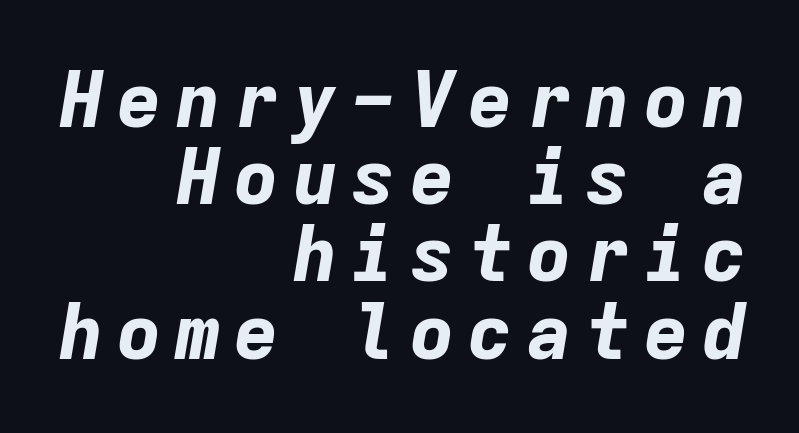
Style check: oblique. Any mark beneath the type? The region is blank. The typesetter chose a ragged-left arrangement here. Vertically, the passage feels compressed, each row crowding the next.
